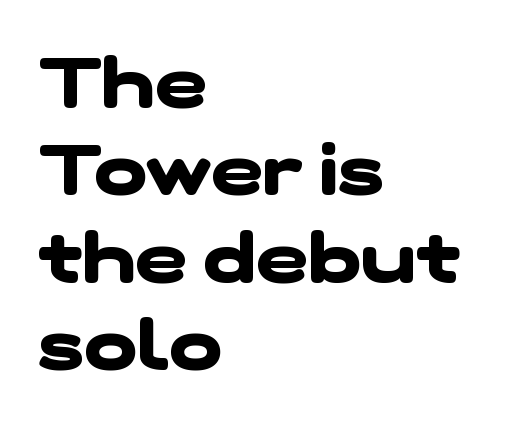
Q: Is the text bold? A: Yes.
Q: Is the typeface a serif or a sans-serif typeface? A: Sans-serif.
Q: Is the text underlined? A: No.
Q: How is the paragraph aligned? A: Left-aligned.
Q: Is the spacing between letters normal or unusually wide? A: Normal.
Q: Is the spacing between lines tight, normal or loose? A: Normal.
Q: Width (condensed, normal, or wide)? A: Wide.
Q: Stroke contrast? A: Low.
Q: x-height? A: Medium.
Q: Monospaced? A: No.
